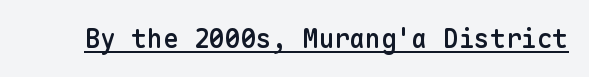
Q: Is the text bold? A: Semi-bold.
Q: Is the text italic (slanted)? A: No, it is upright.
Q: Is the text underlined? A: Yes.
Q: Is the spacing between letters normal or unusually wide? A: Normal.
